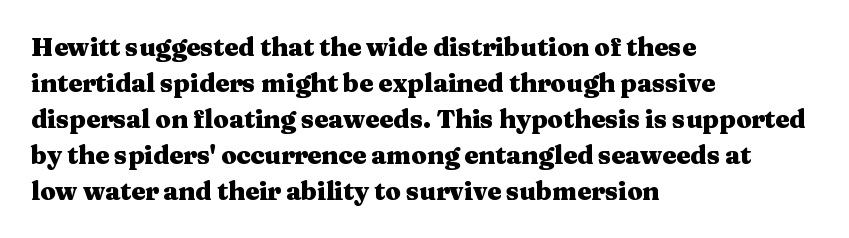
Nope, not italic — everything's standing straight. A normal amount of white space separates one row of letters from the next. Pretty heavy lettering here — definitely bold. Line starts are locked; line ends wander. Tracking here is standard; glyphs follow each other at the usual distance. Decoration check: the copy has no underline.
